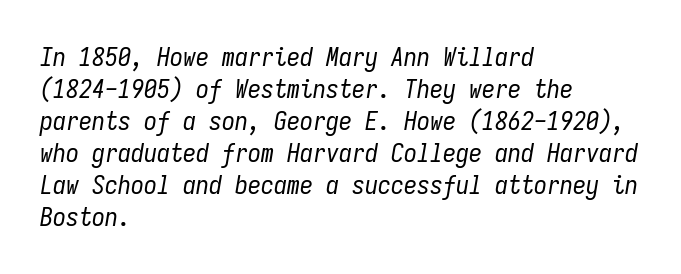
The image shows 26 px text type, italic (leaning right); set left-aligned, line spacing 1.23x, normal letter spacing, not underlined.
